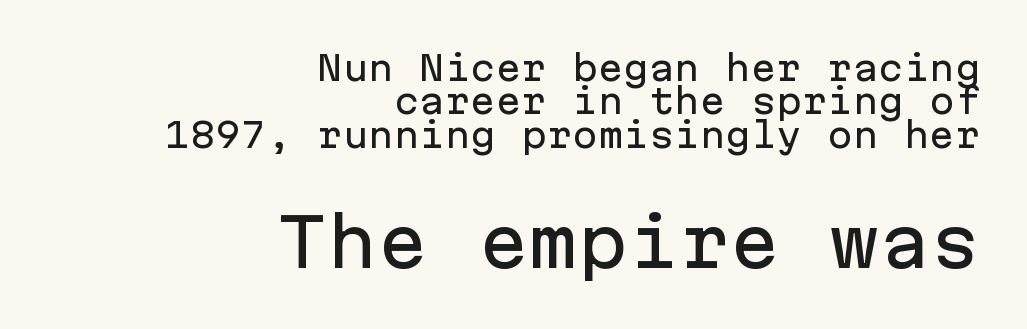
Q: Is the text italic (slanted)? A: No, it is upright.
Q: Is the typeface a serif or a sans-serif typeface? A: Sans-serif.
Q: Is the text underlined? A: No.
Q: How is the paragraph aligned? A: Right-aligned.
Q: Is the spacing between letters normal or unusually wide? A: Normal.
Q: Is the spacing between lines tight, normal or loose? A: Tight.
Q: Which block of text is set in a larger size, the first (top) or the second (bottom)? A: The second (bottom) one.
Q: Width (condensed, normal, or wide)? A: Normal.
Q: Stroke contrast? A: Low.
Q: x-height? A: Medium.
Q: Monospaced? A: Yes.
